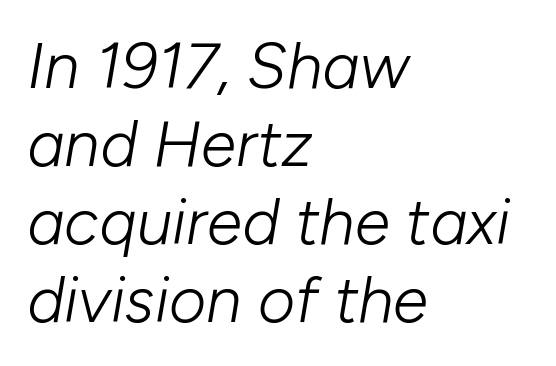
The image shows 64 px light type, italic (leaning right); set left-aligned, line spacing 1.22x, normal letter spacing, not underlined; low stroke contrast and a medium x-height.
